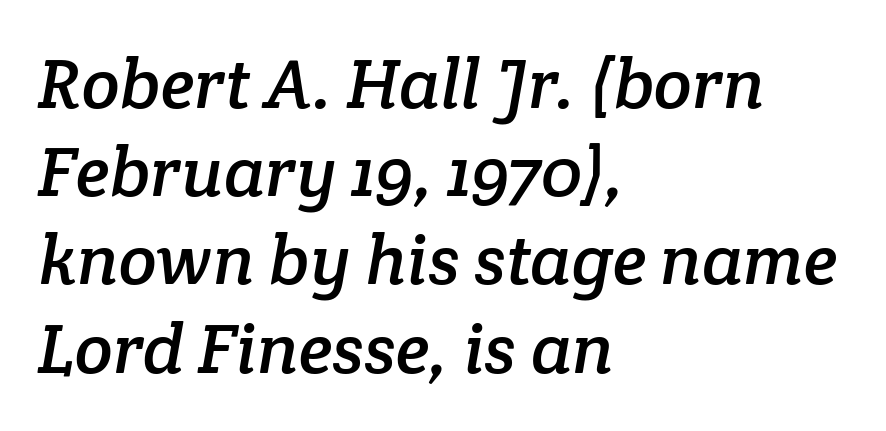
{"serif": "yes", "width": "normal", "stroke_contrast": "low", "x_height": "medium", "monospaced": "no", "underline": "no", "align": "left", "line_spacing": "normal", "line_spacing_ratio": 1.26, "letter_spacing": "normal", "letter_spacing_em": 0.0, "glyph_px": 70}
